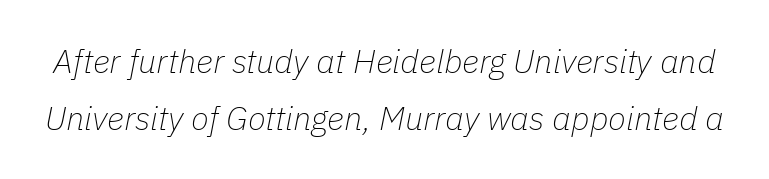
{"italic": "yes", "lean": "right", "slant_degrees": 11, "bold": "no", "weight": "thin", "width": "normal", "stroke_contrast": "low", "x_height": "medium", "monospaced": "no", "underline": "no", "line_spacing_ratio": 1.72, "letter_spacing": "normal", "letter_spacing_em": 0.0, "glyph_px": 33}
